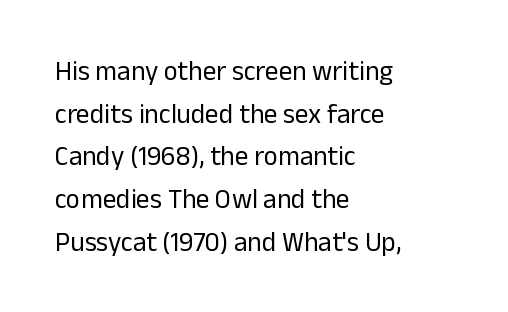
The image shows 27 px text type, upright; set left-aligned, normal line spacing (1.58x), normal letter spacing, not underlined.
